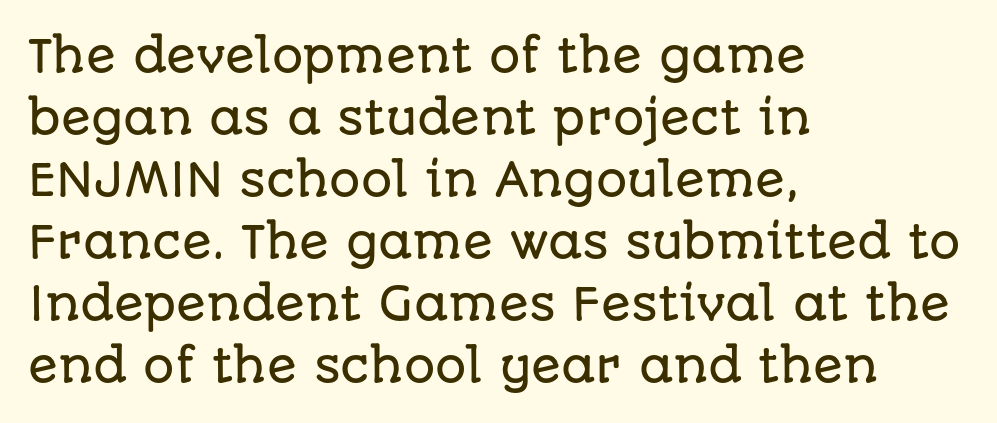
These lines keep a tight, regular rhythm from letter to letter. The string is rendered with underlining switched off. Think of a printed novel: that variable character pitch is what you see here. A typesetter would mark this as roman, not italic.
